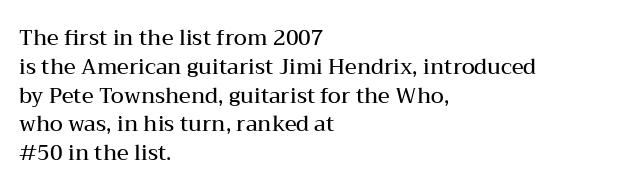
{"italic": "no", "bold": "semi", "underline": "no", "align": "left", "line_spacing": "normal", "line_spacing_ratio": 1.37, "letter_spacing": "normal", "letter_spacing_em": 0.0, "glyph_px": 21}
